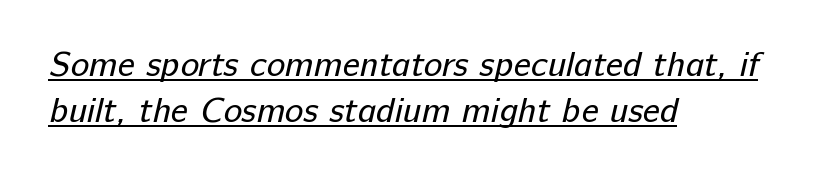
The image shows 35 px regular-weight sans-serif type; set left-aligned, normal line spacing (1.31x), normal letter spacing, underlined; low stroke contrast and a medium x-height.
